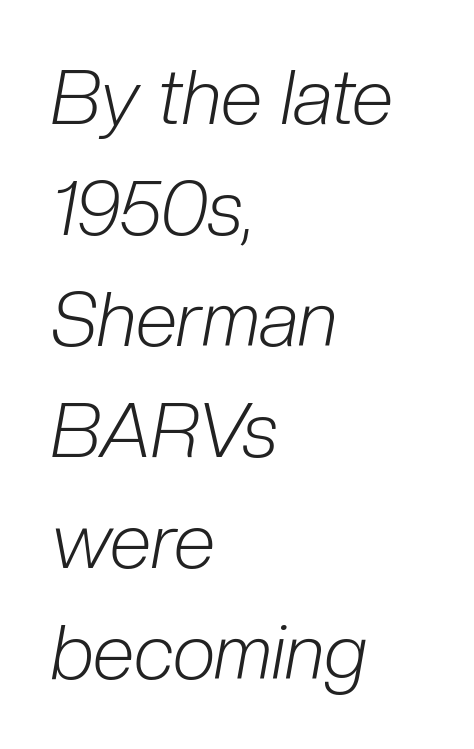
Regular leading. The specimen omits any rule beneath the text block's lines. Here the glyphs are tracked normally, forming tight word shapes. Weight: not bold — regular or lighter. The setting favours the left margin, as ordinary paragraphs usually do. The letters advance in unequal steps, a hallmark of proportional type.
